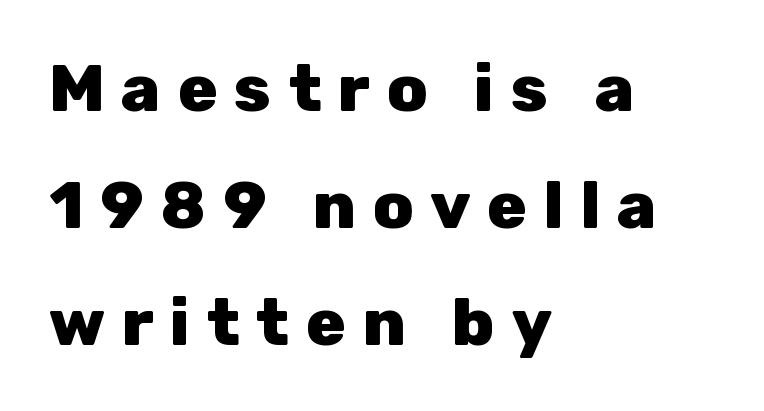
The image shows 66 px heavy sans-serif type, upright; set left-aligned, line spacing 1.77x, unusually wide letter spacing (+0.25 em), not underlined; low stroke contrast and a medium x-height.
